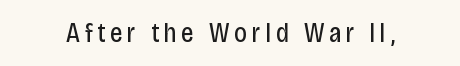
The image shows 27 px text type, upright; set not underlined.
